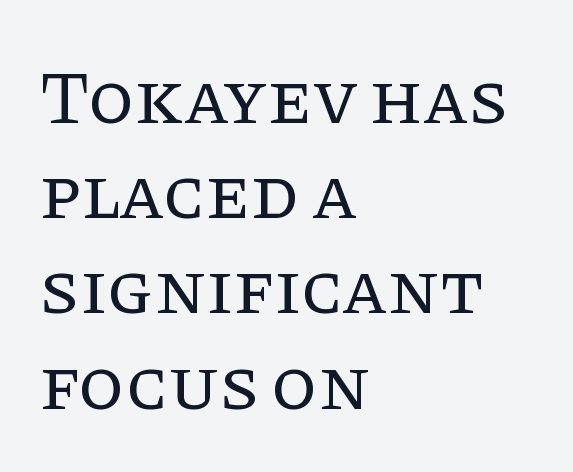
Q: Is the text bold? A: No.
Q: Is the text italic (slanted)? A: No, it is upright.
Q: Is the typeface a serif or a sans-serif typeface? A: Serif.
Q: Is the text underlined? A: No.
Q: How is the paragraph aligned? A: Left-aligned.
Q: Is the spacing between letters normal or unusually wide? A: Normal.
Q: Is the spacing between lines tight, normal or loose? A: Normal.
Q: Width (condensed, normal, or wide)? A: Normal.
Q: Stroke contrast? A: Low.
Q: x-height? A: Large.
Q: Monospaced? A: No.
